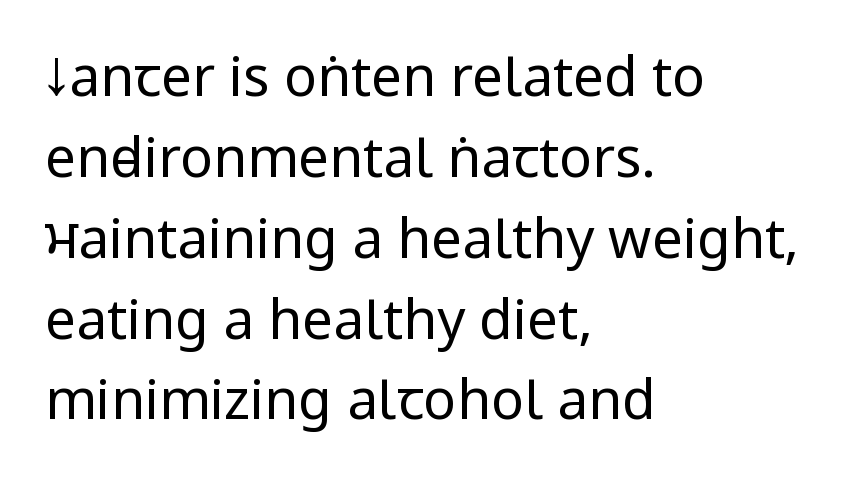
Q: Is the text bold? A: No.
Q: Is the text italic (slanted)? A: No, it is upright.
Q: Is the typeface a serif or a sans-serif typeface? A: Sans-serif.
Q: Is the text underlined? A: No.
Q: How is the paragraph aligned? A: Left-aligned.
Q: Is the spacing between letters normal or unusually wide? A: Normal.
Q: Is the spacing between lines tight, normal or loose? A: Normal.
Q: Width (condensed, normal, or wide)? A: Condensed.
Q: Stroke contrast? A: Low.
